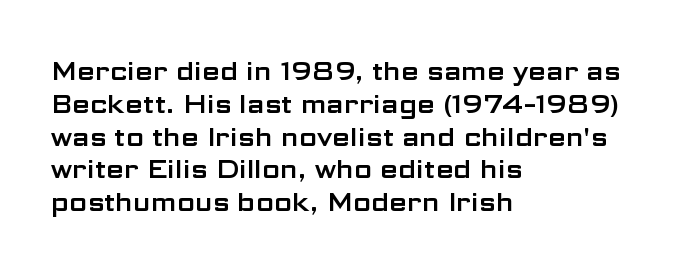
The image shows 26 px text type, upright; set left-aligned, normal line spacing (1.26x), normal letter spacing, not underlined.
